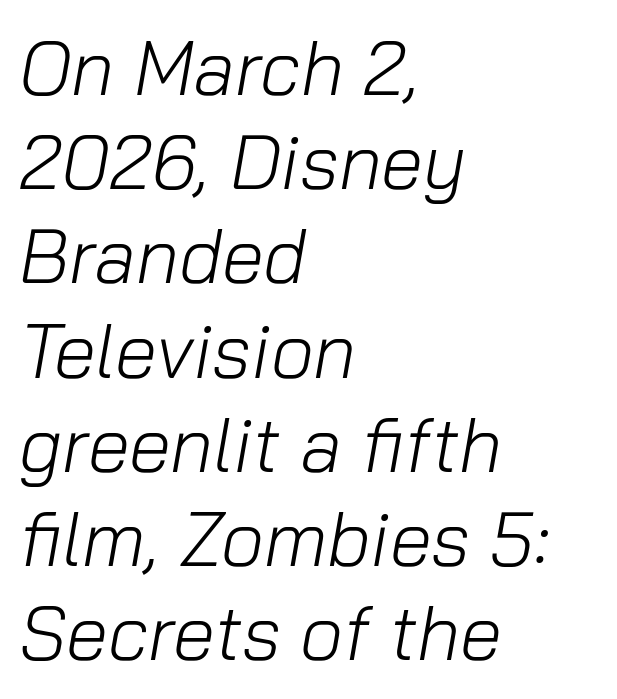
The passage shown is typed in a proportional face where columns would drift. Letter spacing: default. If you drew a ruler down the left edge, every line would touch it. Italic: yes, the glyphs are oblique. The typesetting does not lean heavy: it is not bold.
